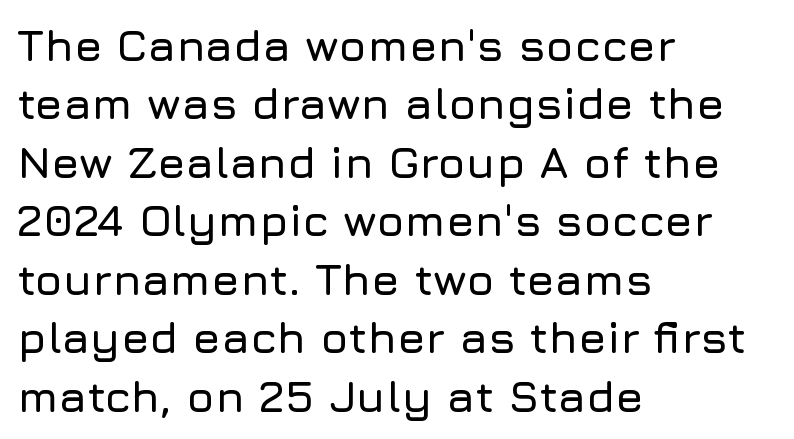
The image shows 45 px sans-serif type, upright; set left-aligned, normal line spacing (1.3x), normal letter spacing, not underlined; low stroke contrast and a medium x-height.
